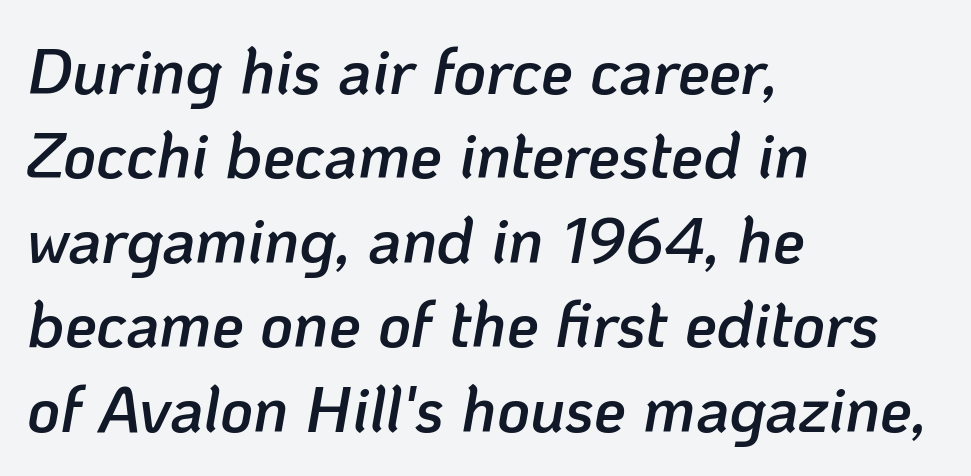
Each letter keeps its own natural width here, so spacing adapts to shape. Normally led — the rows are evenly, conventionally spaced. This rendering leaves character spacing at its baseline value. Slant detected: the letters are inclined. The face used here is a semibold: visibly heavier than regular, lighter than bold.
